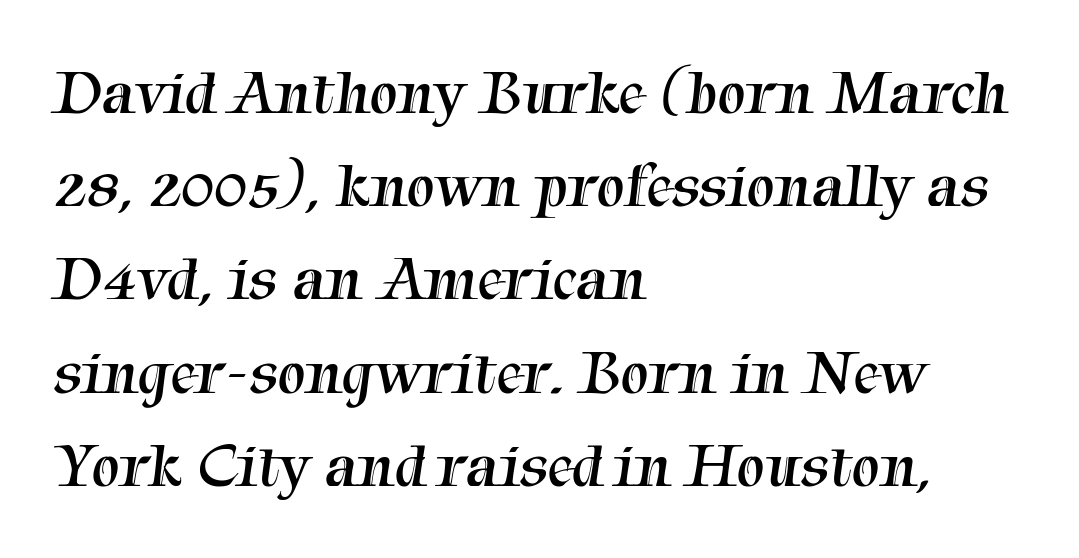
Q: Is the text bold? A: No.
Q: Is the typeface a serif or a sans-serif typeface? A: Serif.
Q: Is the text underlined? A: No.
Q: How is the paragraph aligned? A: Left-aligned.
Q: Is the spacing between letters normal or unusually wide? A: Normal.
Q: Is the spacing between lines tight, normal or loose? A: Normal.
Q: Width (condensed, normal, or wide)? A: Normal.
Q: Stroke contrast? A: Medium.
Q: x-height? A: Medium.
Q: Monospaced? A: No.
